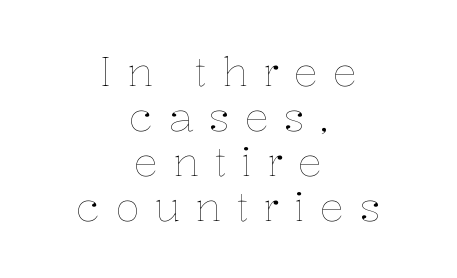
Q: Is the text bold? A: No.
Q: Is the text italic (slanted)? A: No, it is upright.
Q: Is the text underlined? A: No.
Q: How is the paragraph aligned? A: Centered.
Q: Is the spacing between letters normal or unusually wide? A: Unusually wide.
Q: Is the spacing between lines tight, normal or loose? A: Tight.
Q: Width (condensed, normal, or wide)? A: Normal.
Q: Stroke contrast? A: Low.
Q: x-height? A: Medium.
Q: Monospaced? A: No.
